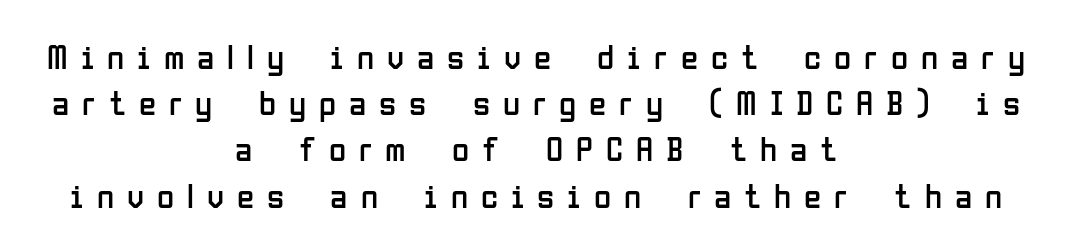
The designer left line spacing at the default. Tracking here is generous; glyphs stand well apart from one another. This sample uses an upright cut, with every glyph sitting square on the baseline. These glyphs show unthickened strokes, regular width or finer.
